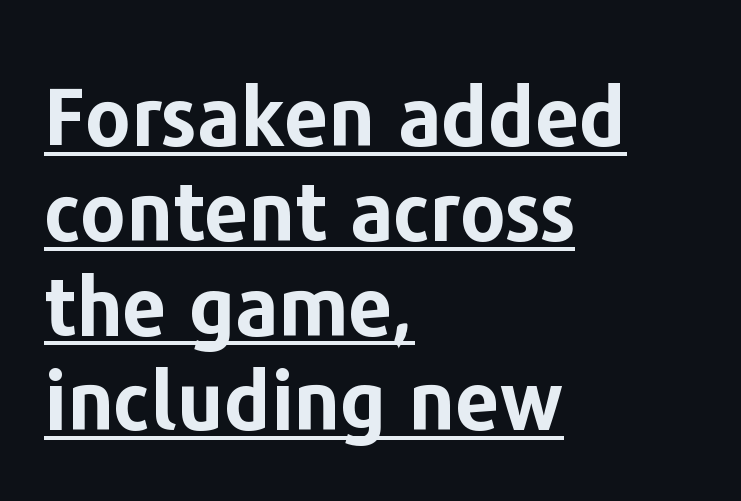
{"serif": "no", "italic": "no", "bold": "yes", "weight": "bold", "width": "normal", "stroke_contrast": "low", "x_height": "medium", "monospaced": "no", "underline": "yes", "align": "left", "line_spacing_ratio": 1.2, "letter_spacing": "normal", "letter_spacing_em": 0.0, "glyph_px": 79}
